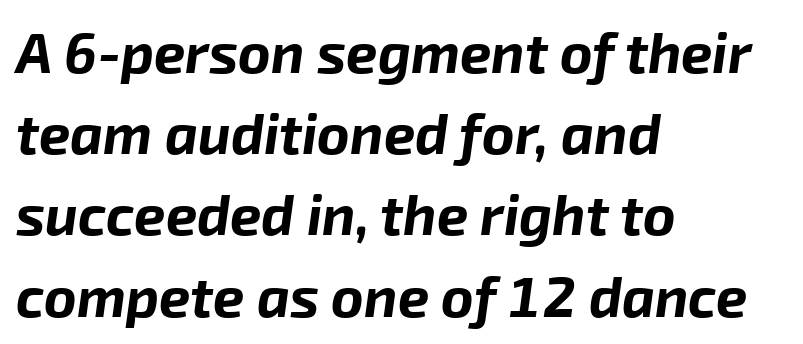
Q: Is the text bold? A: Yes.
Q: Is the text italic (slanted)? A: Yes, it leans right by about 8 degrees.
Q: Is the text underlined? A: No.
Q: How is the paragraph aligned? A: Left-aligned.
Q: Is the spacing between letters normal or unusually wide? A: Normal.
Q: Is the spacing between lines tight, normal or loose? A: Normal.
Q: Width (condensed, normal, or wide)? A: Normal.
Q: Stroke contrast? A: Low.
Q: x-height? A: Medium.
Q: Monospaced? A: No.
